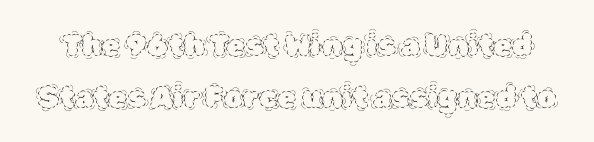
{"italic": "no", "bold": "no", "weight": "thin", "width": "normal", "x_height": "large", "monospaced": "no", "underline": "no", "line_spacing_ratio": 1.74, "letter_spacing": "normal", "letter_spacing_em": 0.0, "glyph_px": 30}
